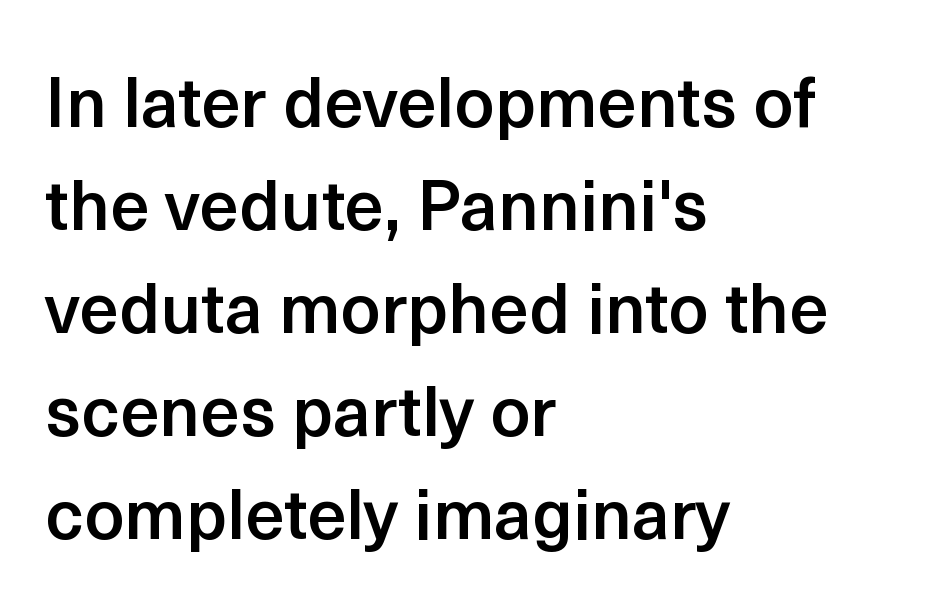
Q: Is the text bold? A: Semi-bold.
Q: Is the text italic (slanted)? A: No, it is upright.
Q: Is the typeface a serif or a sans-serif typeface? A: Sans-serif.
Q: Is the text underlined? A: No.
Q: How is the paragraph aligned? A: Left-aligned.
Q: Is the spacing between letters normal or unusually wide? A: Normal.
Q: Is the spacing between lines tight, normal or loose? A: Normal.
Q: Width (condensed, normal, or wide)? A: Normal.
Q: x-height? A: Medium.
Q: Monospaced? A: No.
